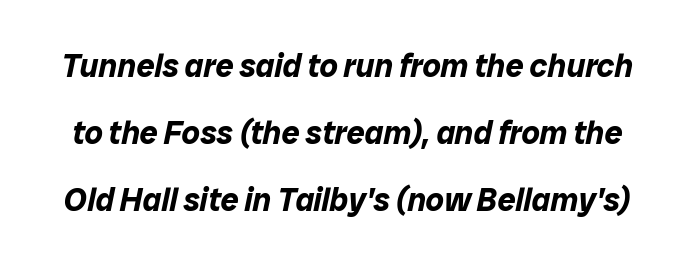
{"italic": "yes", "lean": "right", "slant_degrees": 12, "bold": "yes", "weight": "bold", "width": "normal", "stroke_contrast": "low", "x_height": "medium", "monospaced": "no", "underline": "no", "line_spacing": "loose", "line_spacing_ratio": 2.1, "letter_spacing": "normal", "letter_spacing_em": 0.0, "glyph_px": 32}
